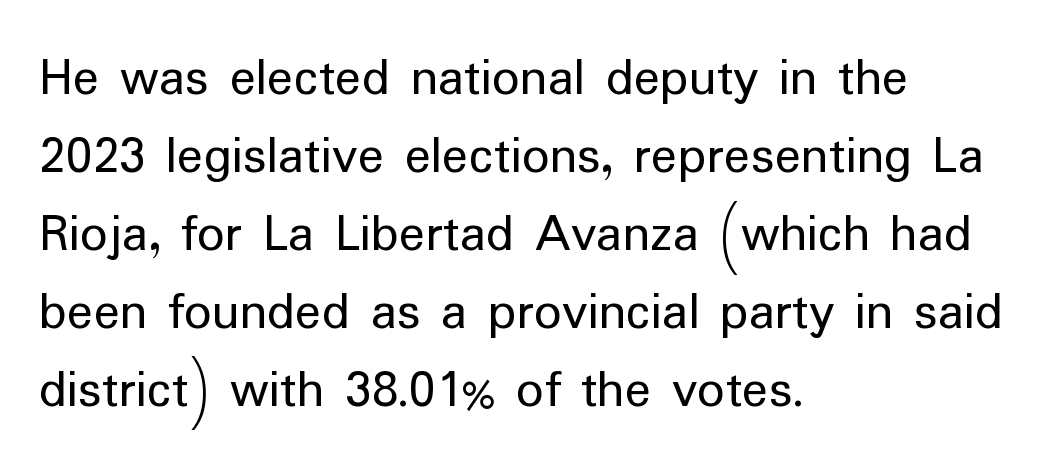
The image shows 55 px regular-weight sans-serif type, upright; set left-aligned, normal line spacing (1.42x), normal letter spacing, not underlined; low stroke contrast and a medium x-height.
